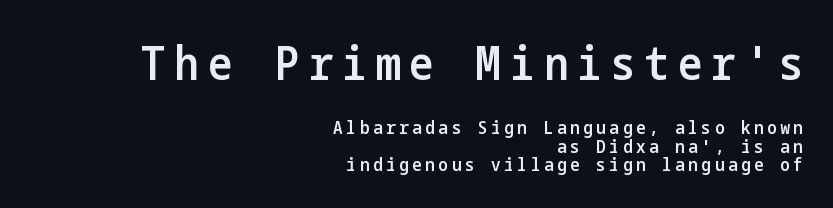
The image shows 46 px semibold, condensed sans-serif type, upright; set right-aligned, tight line spacing (1.03x), unusually wide letter spacing (+0.2 em), not underlined; the first (top) block is 2.56x larger; low stroke contrast and a medium x-height.
